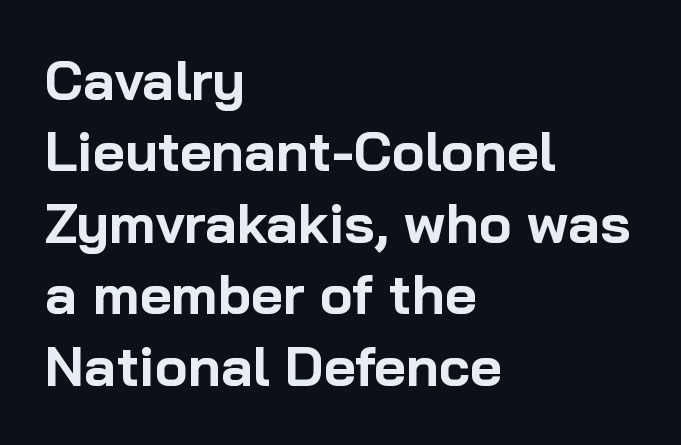
The image shows 55 px bold sans-serif type, upright; set left-aligned, normal line spacing (1.3x), normal letter spacing, not underlined; low stroke contrast and a medium x-height.
